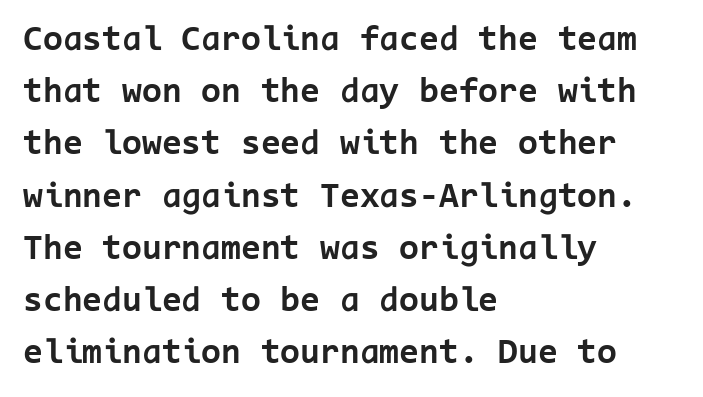
Q: Is the text bold? A: Yes.
Q: Is the text italic (slanted)? A: No, it is upright.
Q: Is the typeface a serif or a sans-serif typeface? A: Sans-serif.
Q: Is the text underlined? A: No.
Q: How is the paragraph aligned? A: Left-aligned.
Q: Is the spacing between letters normal or unusually wide? A: Normal.
Q: Is the spacing between lines tight, normal or loose? A: Normal.
Q: Width (condensed, normal, or wide)? A: Normal.
Q: Stroke contrast? A: Low.
Q: x-height? A: Medium.
Q: Monospaced? A: Yes.
